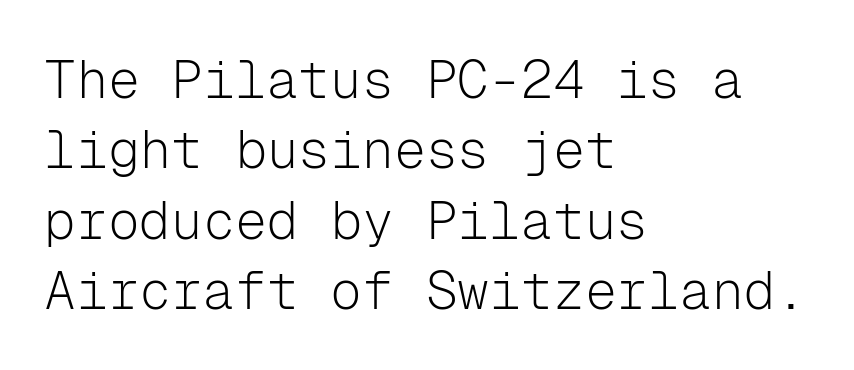
Q: Is the text bold? A: No.
Q: Is the text italic (slanted)? A: No, it is upright.
Q: Is the typeface a serif or a sans-serif typeface? A: Sans-serif.
Q: Is the text underlined? A: No.
Q: How is the paragraph aligned? A: Left-aligned.
Q: Is the spacing between letters normal or unusually wide? A: Normal.
Q: Is the spacing between lines tight, normal or loose? A: Normal.
Q: Width (condensed, normal, or wide)? A: Normal.
Q: Stroke contrast? A: Low.
Q: x-height? A: Medium.
Q: Monospaced? A: Yes.
